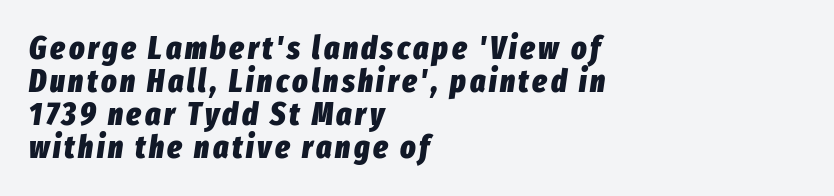
Layout note: lines flush left. Emphasis by weight is at full strength: bold. You could not count columns in this text — the font is proportionally spaced. Nobody drew a line under any word here. A typesetter would call this leading minimal, almost set solid. Emphasis-style slanted type is in use.
